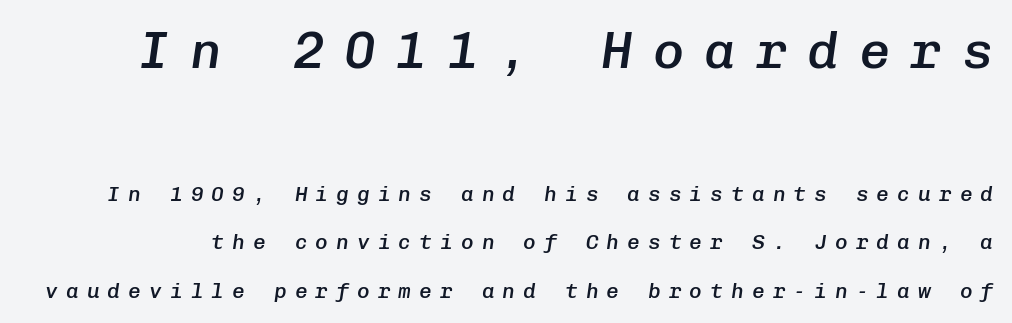
The image shows 52 px semibold type, italic (leaning right), monospaced; set loose line spacing (2.31x), unusually wide letter spacing (+0.39 em), not underlined; the first (top) block is 2.48x larger; low stroke contrast and a medium x-height.
